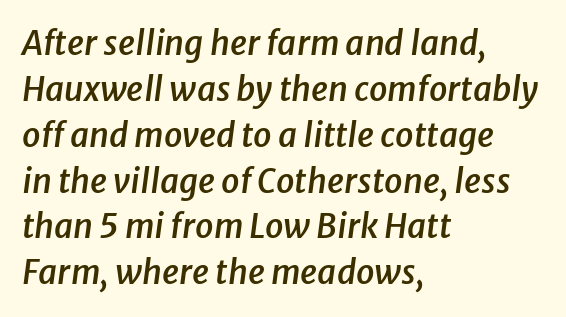
The typesetter chose a ragged-right arrangement here. Moderately thickened strokes mark this as semibold type. Check under the words: just untouched page. Character widths vary here, with narrow letters taking less room than wide ones. Observe the lean: these are italic letterforms.
